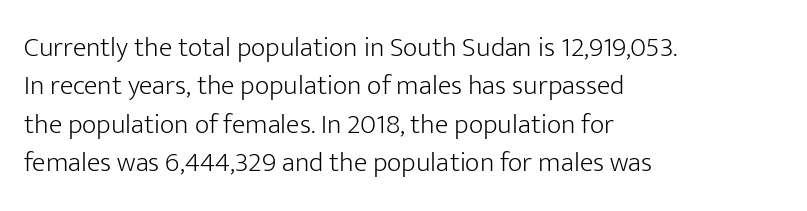
Q: Is the text bold? A: No.
Q: Is the text italic (slanted)? A: No, it is upright.
Q: Is the typeface a serif or a sans-serif typeface? A: Sans-serif.
Q: Is the text underlined? A: No.
Q: How is the paragraph aligned? A: Left-aligned.
Q: Is the spacing between letters normal or unusually wide? A: Normal.
Q: Is the spacing between lines tight, normal or loose? A: Normal.
Q: Width (condensed, normal, or wide)? A: Normal.
Q: Stroke contrast? A: Low.
Q: x-height? A: Medium.
Q: Monospaced? A: No.
